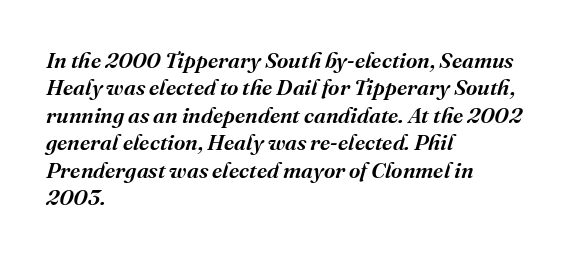
{"italic": "yes", "lean": "right", "slant_degrees": 16, "bold": "semi", "underline": "no", "align": "left", "line_spacing": "normal", "line_spacing_ratio": 1.25, "letter_spacing": "normal", "letter_spacing_em": 0.0, "glyph_px": 22}
